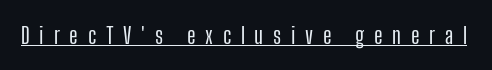
The image shows 23 px text type, upright; set unusually wide letter spacing (+0.42 em), underlined.
